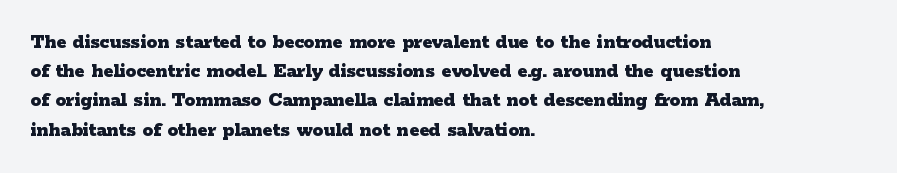
Q: Is the text bold? A: Yes.
Q: Is the text italic (slanted)? A: No, it is upright.
Q: Is the text underlined? A: No.
Q: How is the paragraph aligned? A: Left-aligned.
Q: Is the spacing between letters normal or unusually wide? A: Normal.
Q: Is the spacing between lines tight, normal or loose? A: Normal.
